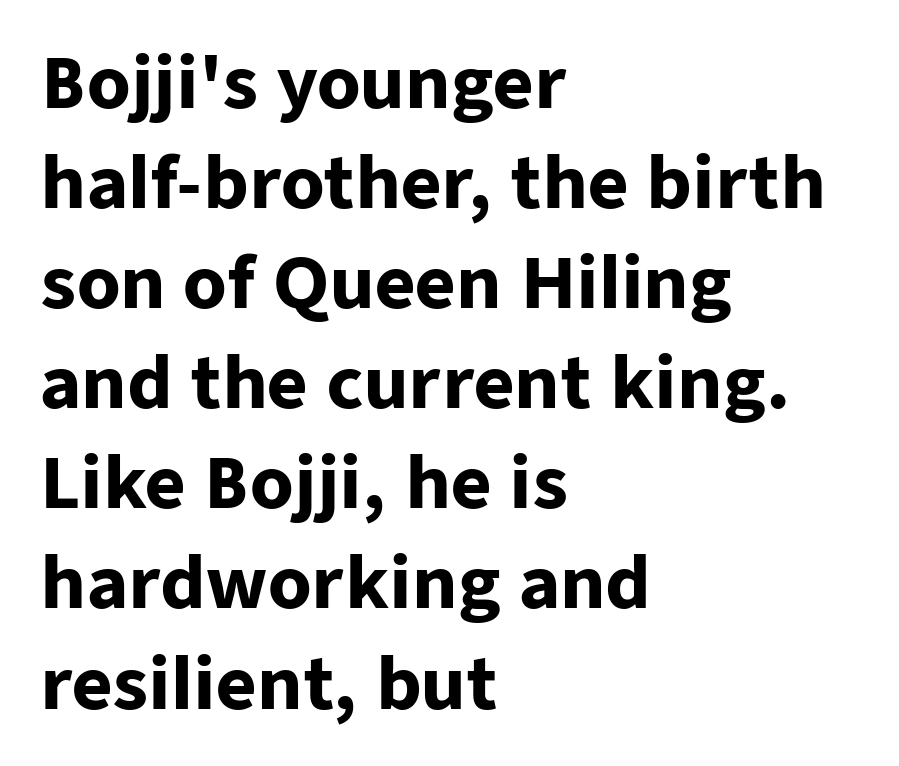
Caption: standard tracking, unaltered. Look at the stroke-to-counter ratio: heavy, a bold. The space beneath each line is pristine and unruled. A typesetter would mark this as roman, not italic. Spacing verdict: proportional, widths tailored to each character. The line-height multiplier appears to be the usual default.
